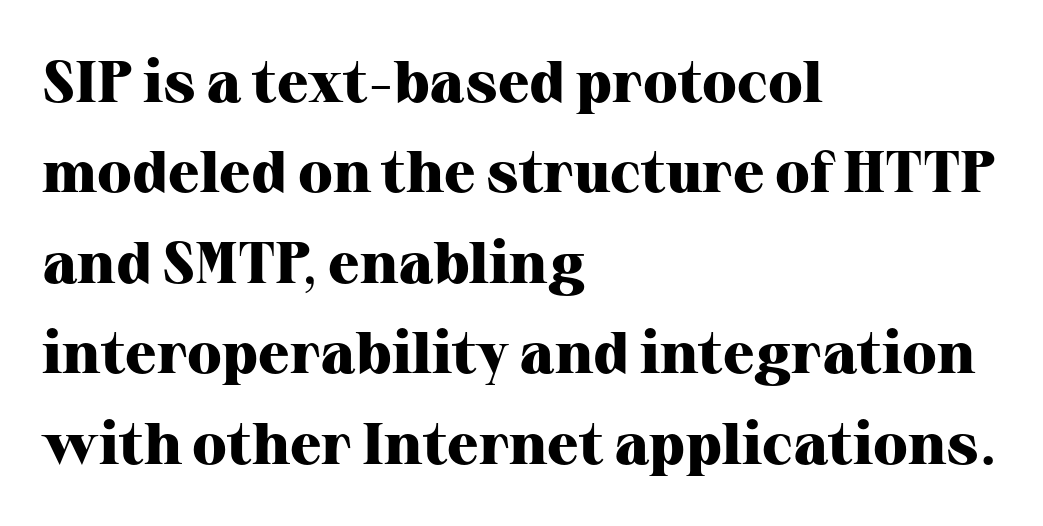
You could not count columns in this text — the font is proportionally spaced. Every row of glyphs begins at an identical x-position on the left. The passage shown is emphatically bold. Every character sits straight up, as roman type does. How are the letters spaced? Ordinarily, with no added tracking. The font family rendered here belongs to the serif group.
